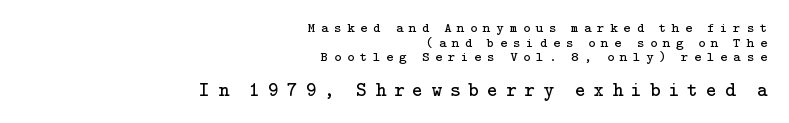
Italic: no, the glyphs are upright roman. These glyphs show unthickened strokes, regular width or finer. The space beneath each line is pristine and unruled. Characters follow at a spacing far wider than the type designer built in. Vertical spacing — tight.
